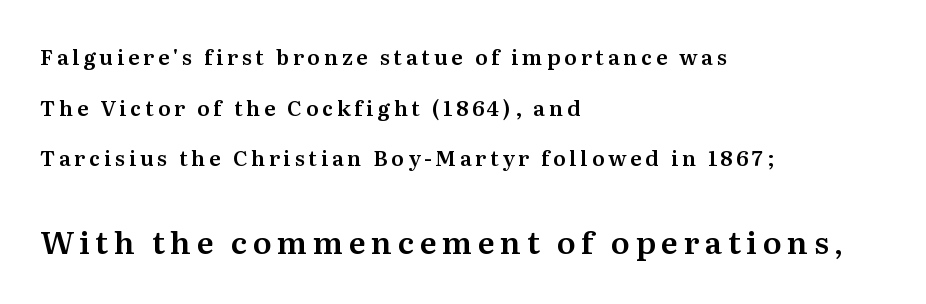
Q: Is the text italic (slanted)? A: No, it is upright.
Q: Is the typeface a serif or a sans-serif typeface? A: Serif.
Q: Is the text underlined? A: No.
Q: How is the paragraph aligned? A: Left-aligned.
Q: Is the spacing between lines tight, normal or loose? A: Loose.
Q: Which block of text is set in a larger size, the first (top) or the second (bottom)? A: The second (bottom) one.
Q: Width (condensed, normal, or wide)? A: Normal.
Q: Stroke contrast? A: Medium.
Q: x-height? A: Medium.
Q: Monospaced? A: No.
